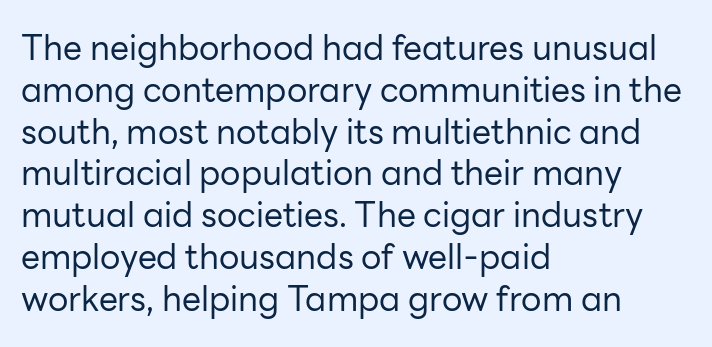
The image shows 34 px regular-weight sans-serif type, upright; set left-aligned, line spacing 1.23x, normal letter spacing, not underlined; low stroke contrast and a medium x-height.
